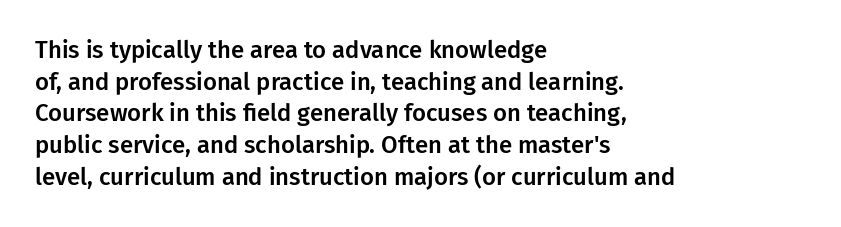
Q: Is the text italic (slanted)? A: No, it is upright.
Q: Is the text underlined? A: No.
Q: How is the paragraph aligned? A: Left-aligned.
Q: Is the spacing between letters normal or unusually wide? A: Normal.
Q: Is the spacing between lines tight, normal or loose? A: Normal.
